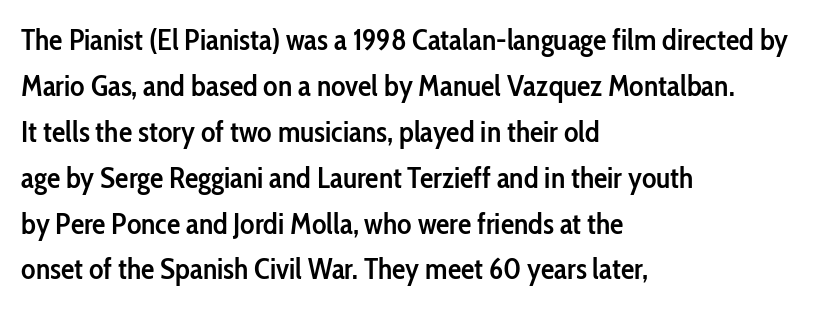
The image shows 30 px semibold, condensed sans-serif type, upright; set left-aligned, normal line spacing (1.53x), normal letter spacing, not underlined; low stroke contrast and a medium x-height.
